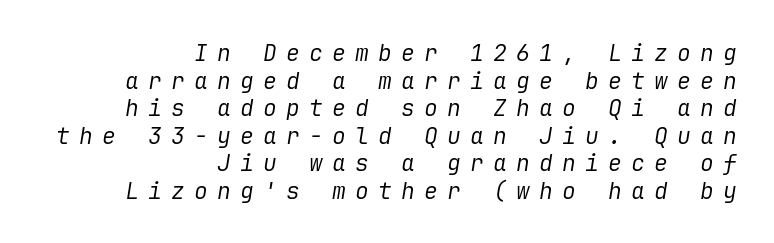
This is not heavy type; no bold has been used. An italicized treatment has been applied to the whole sample. Reading down the block, your eye finds every line finishing at a fixed right position. Glyph-to-glyph distance is far greater than everyday printed text. A clean baseline with only descenders dipping below it.
